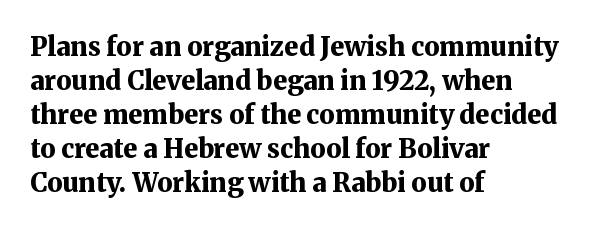
Typeset ragged right — the left edge is the straight one. Words float on clear page, feet unadorned. Vertically, the passage feels balanced, rows spaced as you'd expect. This sample uses plain, unmodified letter spacing. Summary of weight: heavy, a full bold. Characters remain perfectly vertical along every line.
